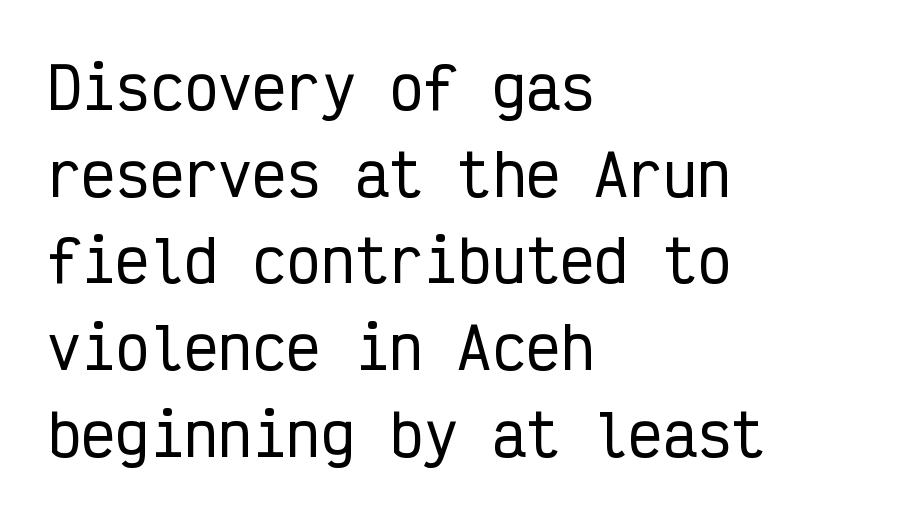
The image shows 57 px condensed sans-serif type, upright, monospaced; set left-aligned, normal line spacing (1.52x), normal letter spacing, not underlined; low stroke contrast and a medium x-height.
